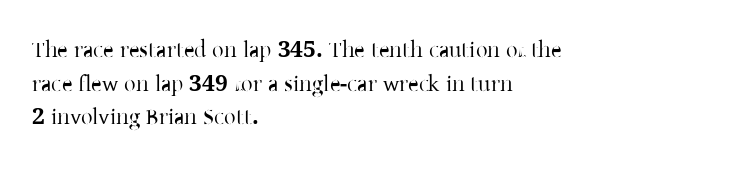
{"italic": "no", "underline": "no", "align": "left", "line_spacing": "normal", "line_spacing_ratio": 1.46, "letter_spacing": "normal", "letter_spacing_em": 0.0, "glyph_px": 23}
